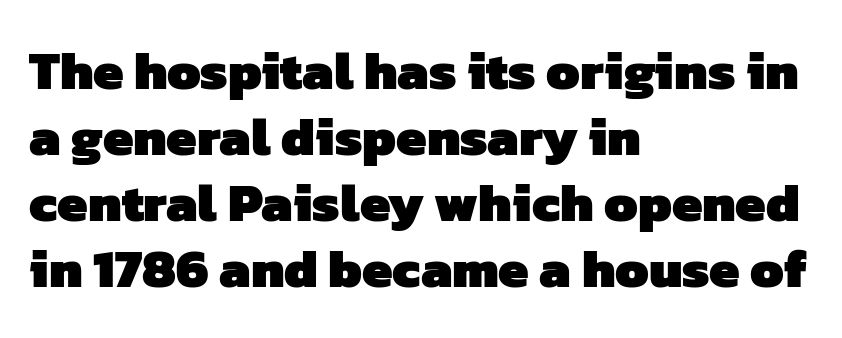
{"serif": "no", "bold": "yes", "weight": "heavy", "width": "normal", "stroke_contrast": "low", "x_height": "medium", "monospaced": "no", "underline": "no", "align": "left", "line_spacing_ratio": 1.22, "letter_spacing": "normal", "letter_spacing_em": 0.0, "glyph_px": 54}
